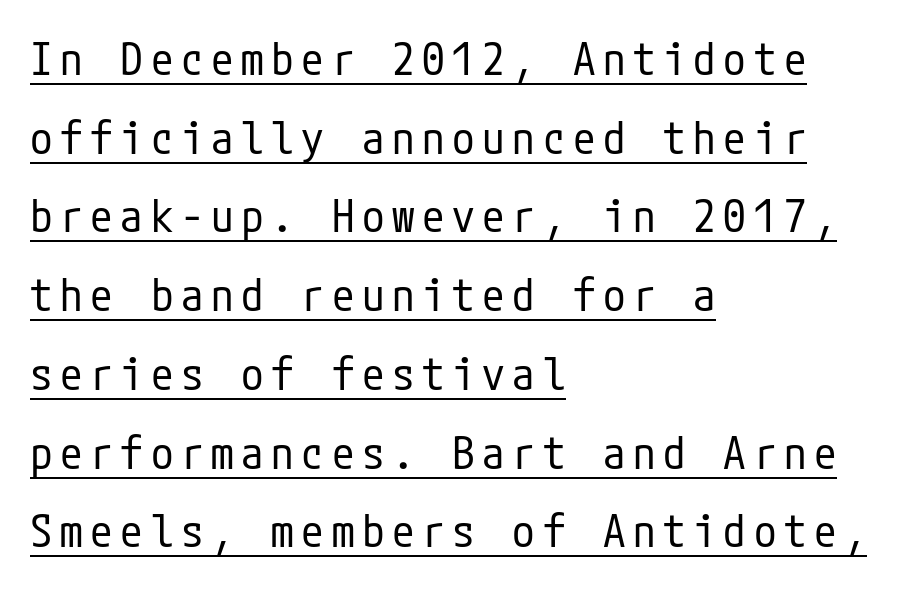
Q: Is the text bold? A: No.
Q: Is the text italic (slanted)? A: No, it is upright.
Q: Is the typeface a serif or a sans-serif typeface? A: Sans-serif.
Q: Is the text underlined? A: Yes.
Q: How is the paragraph aligned? A: Left-aligned.
Q: Width (condensed, normal, or wide)? A: Condensed.
Q: Stroke contrast? A: Low.
Q: x-height? A: Medium.
